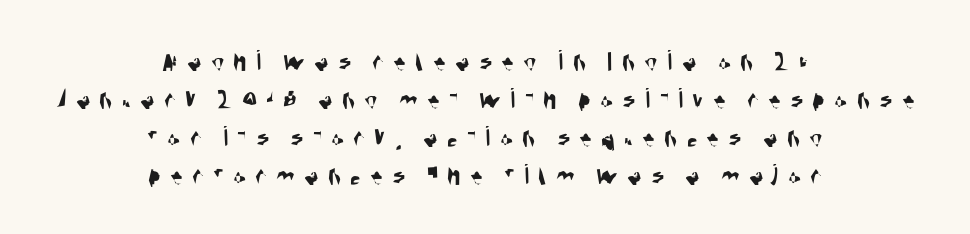
Underline: absent. Honestly, the letter spacing is so wide it's the main thing you notice. Both edges are ragged and mirror each other, which tells us the setting is centered. Do the characters align in a grid? No, the font is proportional. Evenly set lines give the paragraph a standard silhouette.
